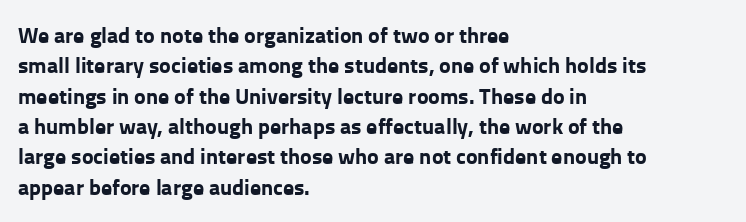
Q: Is the text bold? A: Yes.
Q: Is the text italic (slanted)? A: No, it is upright.
Q: Is the text underlined? A: No.
Q: How is the paragraph aligned? A: Left-aligned.
Q: Is the spacing between letters normal or unusually wide? A: Normal.
Q: Is the spacing between lines tight, normal or loose? A: Normal.
